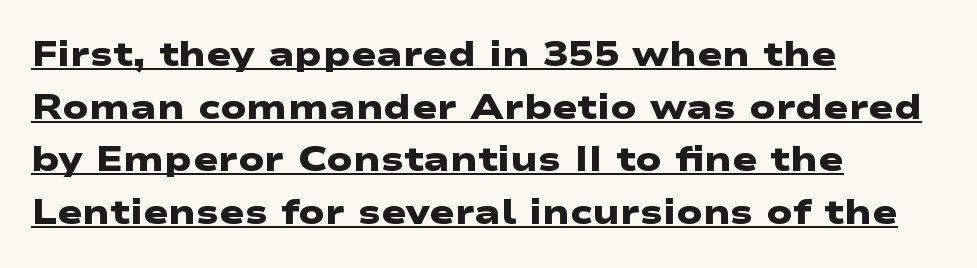
Q: Is the text bold? A: Yes.
Q: Is the typeface a serif or a sans-serif typeface? A: Sans-serif.
Q: Is the text underlined? A: Yes.
Q: How is the paragraph aligned? A: Left-aligned.
Q: Is the spacing between letters normal or unusually wide? A: Normal.
Q: Is the spacing between lines tight, normal or loose? A: Normal.
Q: Width (condensed, normal, or wide)? A: Wide.
Q: Stroke contrast? A: Low.
Q: x-height? A: Medium.
Q: Monospaced? A: No.
